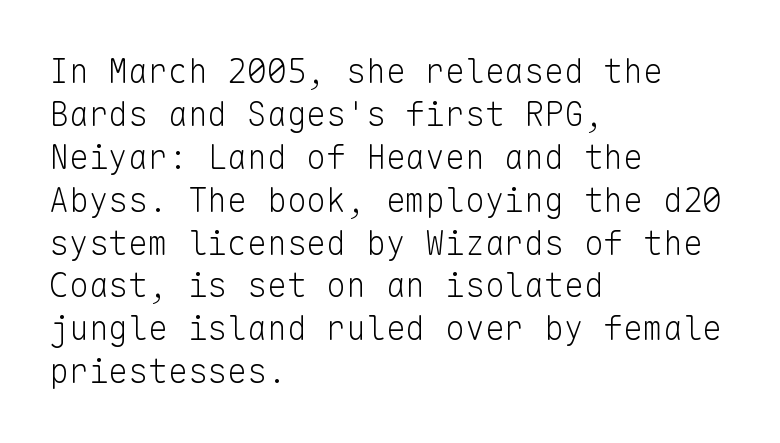
{"serif": "no", "italic": "no", "bold": "no", "weight": "light", "width": "normal", "stroke_contrast": "low", "x_height": "medium", "monospaced": "yes", "underline": "no", "align": "left", "line_spacing": "normal", "line_spacing_ratio": 1.3, "letter_spacing": "normal", "letter_spacing_em": 0.0, "glyph_px": 33}
